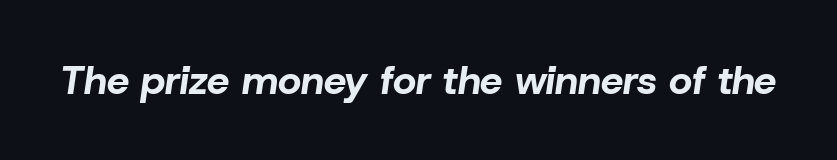
{"italic": "yes", "lean": "right", "slant_degrees": 8, "bold": "yes", "weight": "bold", "width": "normal", "stroke_contrast": "low", "x_height": "medium", "monospaced": "no", "underline": "no", "letter_spacing": "normal", "letter_spacing_em": 0.0, "glyph_px": 40}
